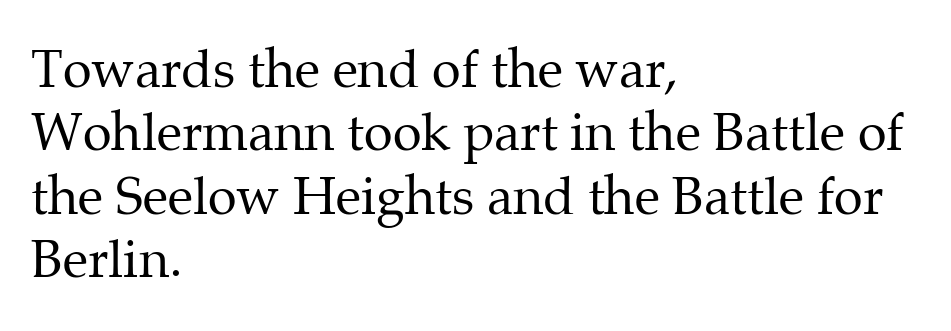
Q: Is the text bold? A: No.
Q: Is the text italic (slanted)? A: No, it is upright.
Q: Is the typeface a serif or a sans-serif typeface? A: Serif.
Q: Is the text underlined? A: No.
Q: How is the paragraph aligned? A: Left-aligned.
Q: Is the spacing between letters normal or unusually wide? A: Normal.
Q: Width (condensed, normal, or wide)? A: Normal.
Q: Stroke contrast? A: Medium.
Q: x-height? A: Medium.
Q: Monospaced? A: No.
